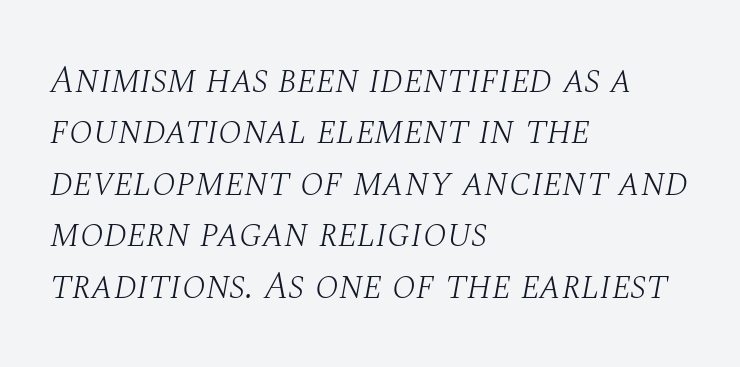
{"serif": "yes", "italic": "yes", "lean": "right", "slant_degrees": 10, "bold": "no", "weight": "light", "width": "normal", "stroke_contrast": "medium", "x_height": "large", "monospaced": "no", "underline": "no", "align": "left", "line_spacing": "normal", "line_spacing_ratio": 1.32, "letter_spacing": "normal", "letter_spacing_em": 0.0, "glyph_px": 39}
